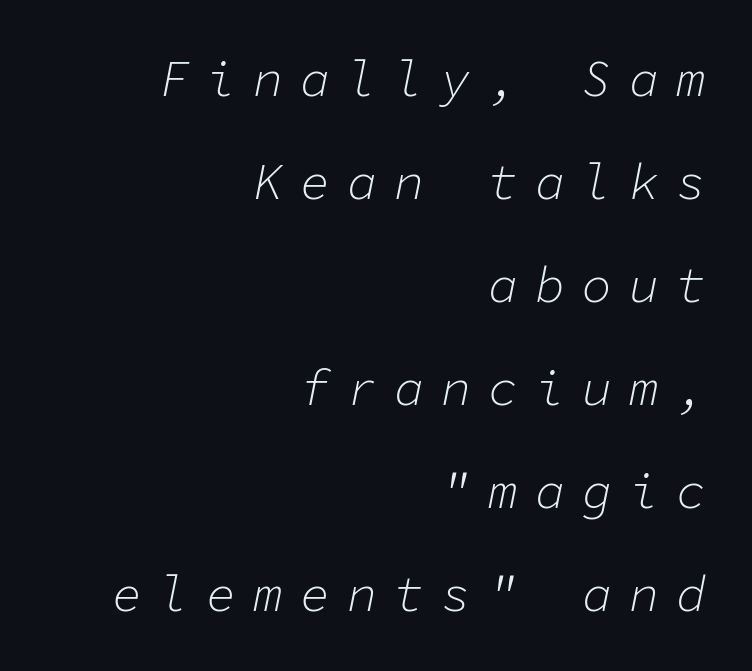
The image shows 50 px light type, italic (leaning right), monospaced; set right-aligned, loose line spacing (2.06x), unusually wide letter spacing (+0.34 em), not underlined; low stroke contrast and a medium x-height.
